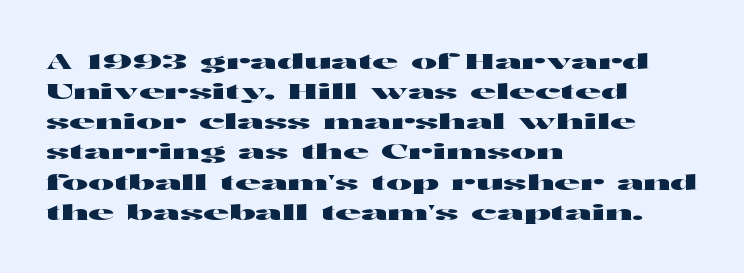
{"italic": "no", "underline": "no", "align": "left", "line_spacing": "normal", "line_spacing_ratio": 1.37, "letter_spacing": "normal", "letter_spacing_em": 0.0, "glyph_px": 22}
